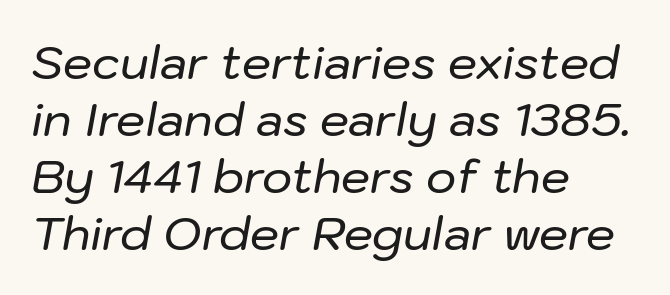
The image shows 46 px text type, italic (leaning right); set left-aligned, line spacing 1.24x, normal letter spacing, not underlined; low stroke contrast and a medium x-height.
